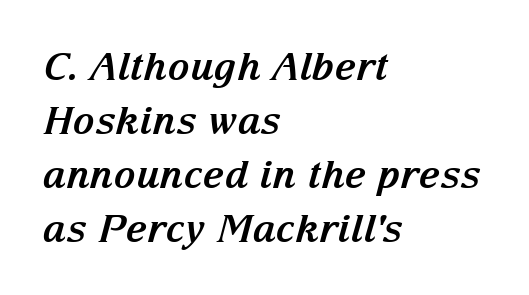
{"serif": "yes", "italic": "yes", "lean": "right", "slant_degrees": 15, "bold": "yes", "weight": "bold", "width": "normal", "stroke_contrast": "medium", "x_height": "medium", "monospaced": "no", "underline": "no", "align": "left", "line_spacing": "normal", "line_spacing_ratio": 1.42, "letter_spacing": "normal", "letter_spacing_em": 0.0, "glyph_px": 38}
